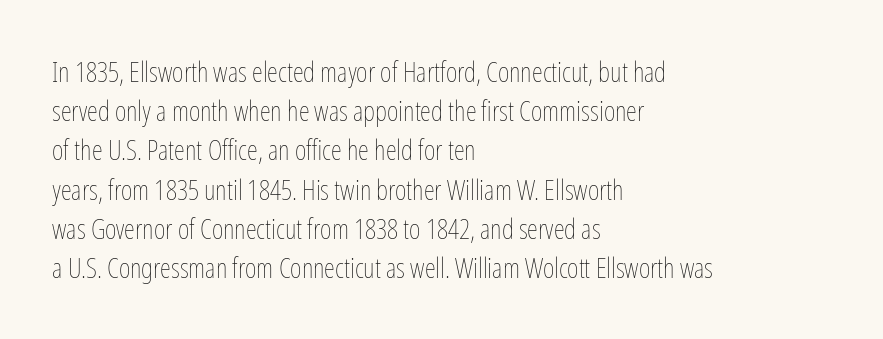
Q: Is the text bold? A: No.
Q: Is the text italic (slanted)? A: No, it is upright.
Q: Is the text underlined? A: No.
Q: How is the paragraph aligned? A: Left-aligned.
Q: Is the spacing between letters normal or unusually wide? A: Normal.
Q: Is the spacing between lines tight, normal or loose? A: Normal.
Q: Width (condensed, normal, or wide)? A: Condensed.
Q: Stroke contrast? A: Low.
Q: x-height? A: Medium.
Q: Monospaced? A: No.
